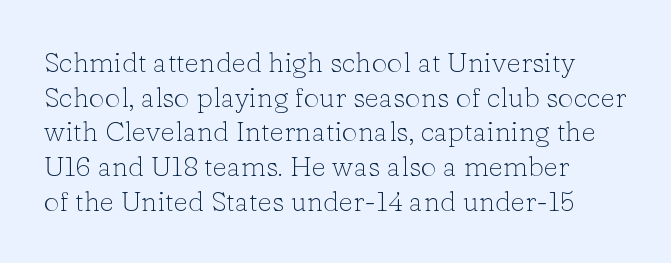
The baseline area is clear. Nope, not italic — everything's standing straight. To sum up the face: it has serifs. Do the characters align in a grid? No, the font is proportional. What stands out about the letter spacing? Nothing — it is the standard amount. The passage shown is not bold in any degree.
